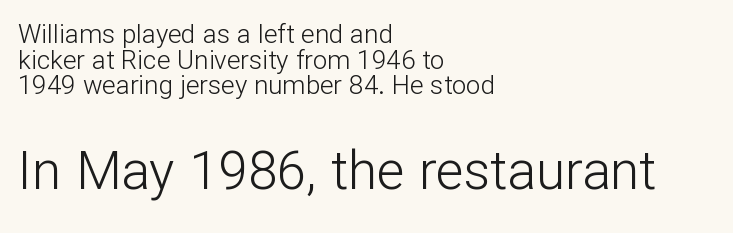
{"serif": "no", "italic": "no", "bold": "no", "weight": "light", "width": "normal", "stroke_contrast": "low", "x_height": "medium", "monospaced": "no", "underline": "no", "align": "left", "line_spacing": "tight", "line_spacing_ratio": 0.99, "letter_spacing": "normal", "letter_spacing_em": 0.0, "larger_block": "second", "size_ratio": 2.04, "glyph_px": 53}
